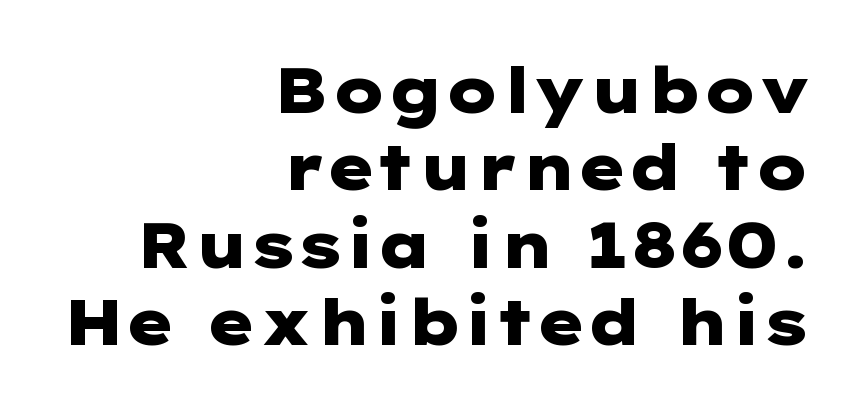
Each row of text sits above clean, open space. Characters remain perfectly vertical along every line. Is the block centered? No — it sits flush against the right margin. Regarding serifs, this sample does without them. The rendering keeps characters at their native spacing.
